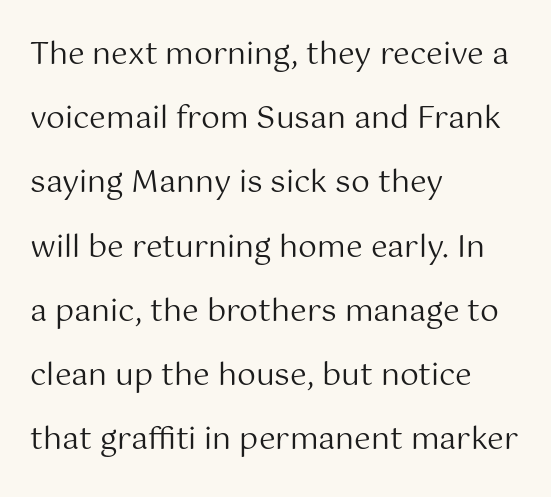
Ink coverage per letter is moderate at most. Students, observe: this is what heavily led, spacious text looks like. Letter spacing: default. Notice how the passage keeps a crisp vertical edge on the left only. Nope, no serifs anywhere on these letters. Posture: upright roman.
